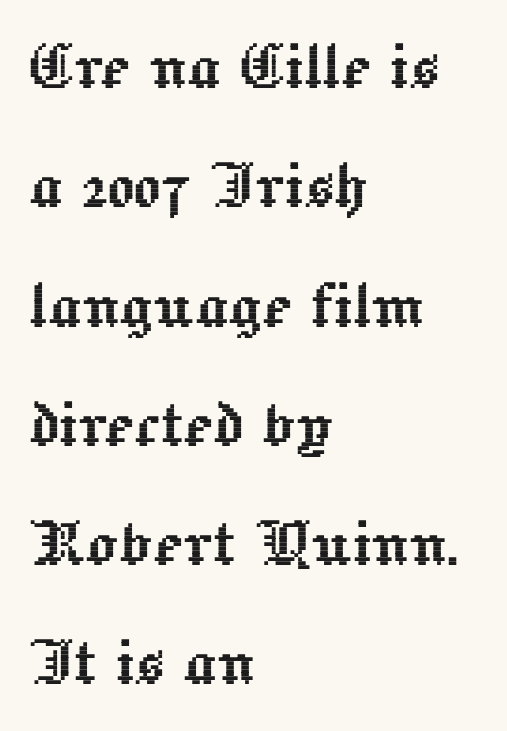
There is no visible air inserted between adjacent glyphs. When letters stand straight like this, we call the style roman or upright. The lines in this sample share a left origin and differ only in where they stop. The block of text has a typical density, with ordinary space between rows. The strip under each line holds only bare page. A typesetter would call this proportional, since set widths differ per character.
